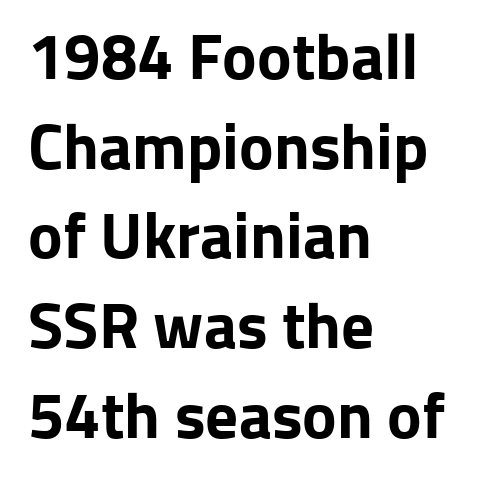
{"serif": "no", "italic": "no", "bold": "yes", "weight": "bold", "width": "normal", "stroke_contrast": "low", "x_height": "medium", "monospaced": "no", "underline": "no", "align": "left", "line_spacing": "normal", "line_spacing_ratio": 1.38, "letter_spacing": "normal", "letter_spacing_em": 0.0, "glyph_px": 65}
